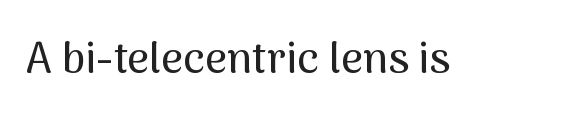
The image shows 43 px sans-serif type, upright; set normal letter spacing, not underlined; medium stroke contrast and a medium x-height.
